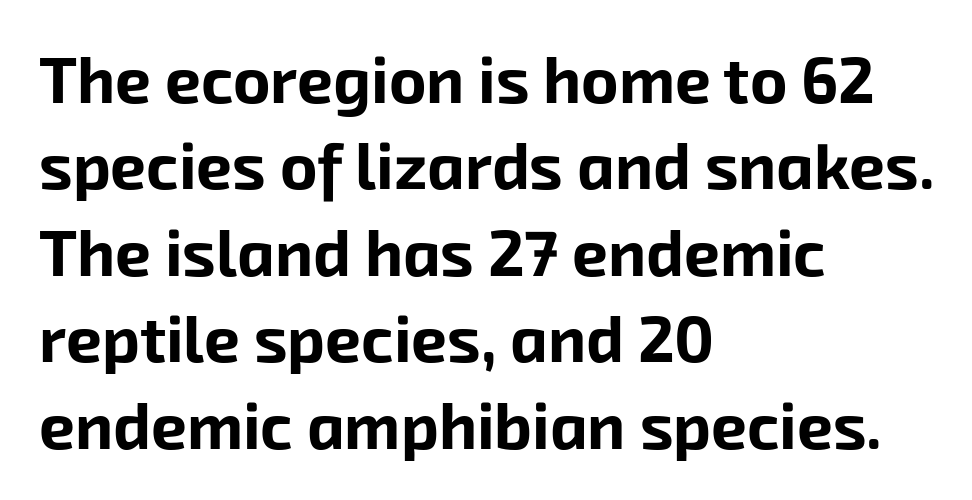
{"serif": "no", "bold": "yes", "weight": "bold", "width": "normal", "stroke_contrast": "low", "x_height": "medium", "monospaced": "no", "underline": "no", "align": "left", "line_spacing": "normal", "line_spacing_ratio": 1.35, "letter_spacing": "normal", "letter_spacing_em": 0.0, "glyph_px": 64}
